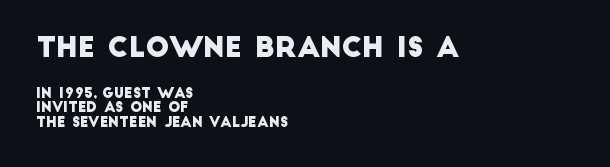
The image shows 28 px sans-serif type; set left-aligned, tight line spacing (1.02x), normal letter spacing, not underlined; the first (top) block is 2.0x larger; low stroke contrast and a large x-height.
